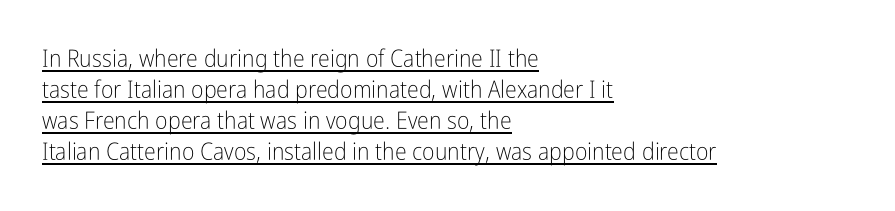
{"italic": "no", "bold": "no", "underline": "yes", "align": "left", "line_spacing": "normal", "line_spacing_ratio": 1.29, "letter_spacing": "normal", "letter_spacing_em": 0.0, "glyph_px": 24}
